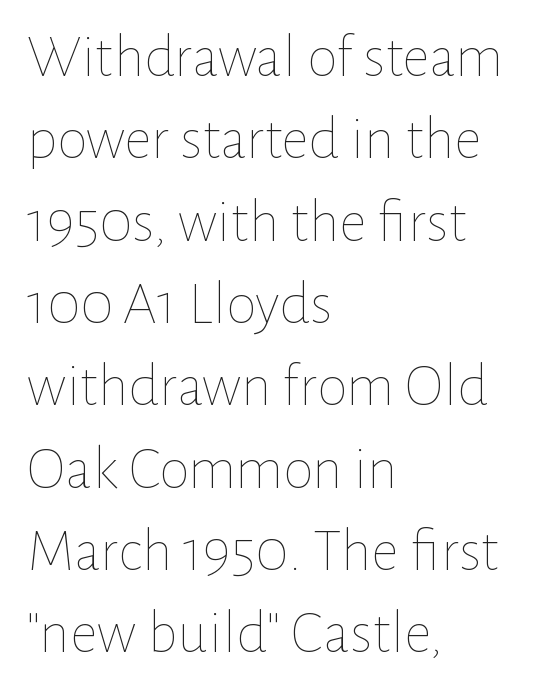
Q: Is the text bold? A: No.
Q: Is the text italic (slanted)? A: No, it is upright.
Q: Is the text underlined? A: No.
Q: How is the paragraph aligned? A: Left-aligned.
Q: Is the spacing between letters normal or unusually wide? A: Normal.
Q: Is the spacing between lines tight, normal or loose? A: Normal.
Q: Width (condensed, normal, or wide)? A: Normal.
Q: Stroke contrast? A: Low.
Q: x-height? A: Medium.
Q: Monospaced? A: No.
